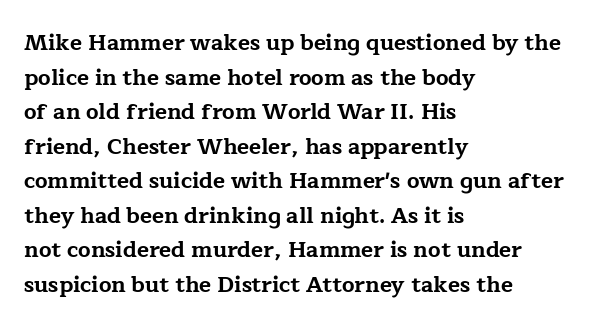
This sample uses an upright cut, with every glyph sitting square on the baseline. Whoever set this chose a conventional vertical rhythm. Students, note that the glyphs here touch the page at normal intervals. Strokes here are thick enough to call this a true bold.
